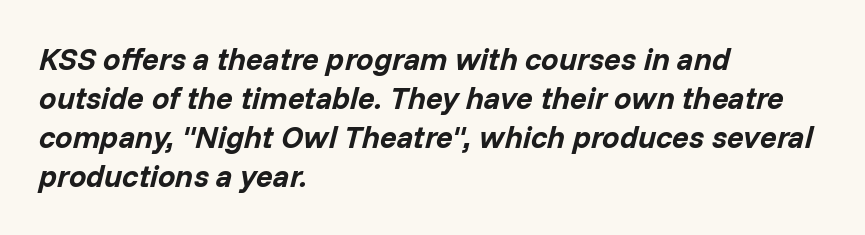
The image shows 31 px bold type, italic (leaning right); set left-aligned, normal line spacing (1.26x), normal letter spacing, not underlined; low stroke contrast and a medium x-height.
